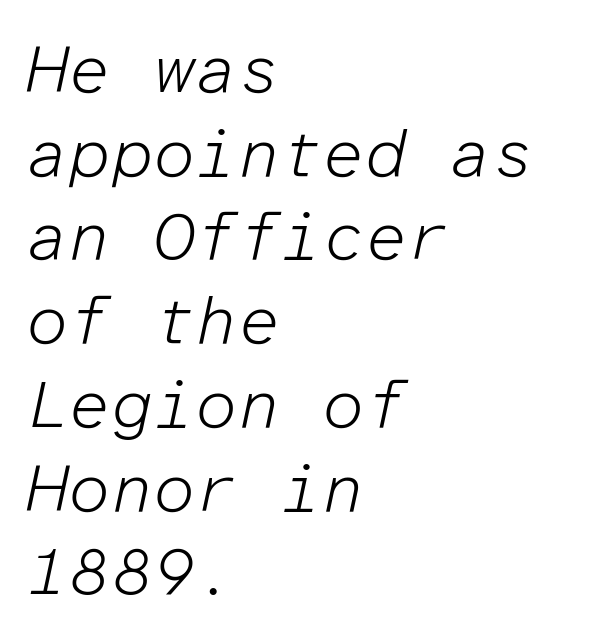
The image shows 67 px light type, italic (leaning right), monospaced; set left-aligned, normal line spacing (1.25x), normal letter spacing, not underlined; low stroke contrast and a medium x-height.
